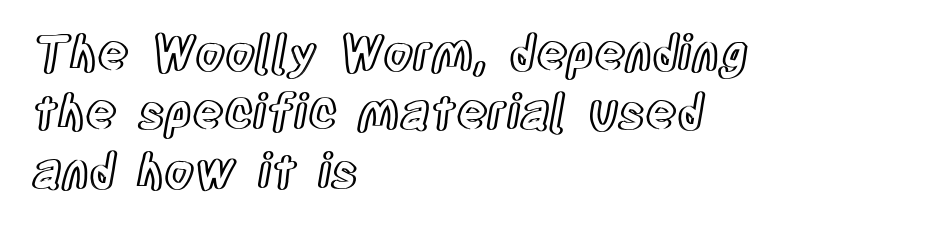
Caption: multi-line text, flush left, ragged right. The space directly below the letters is spotless. The horizontal fit of the characters is conventional and even. The letters advance in unequal steps, a hallmark of proportional type.
